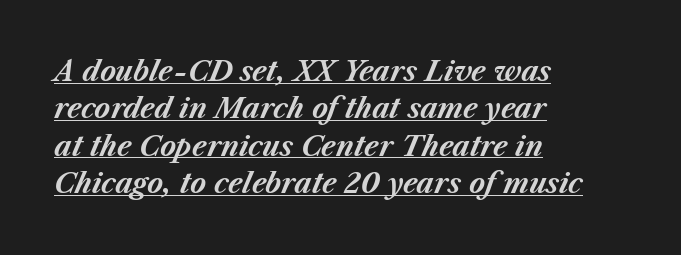
{"italic": "yes", "lean": "right", "slant_degrees": 23, "bold": "yes", "underline": "yes", "align": "left", "line_spacing": "normal", "line_spacing_ratio": 1.38, "letter_spacing": "normal", "letter_spacing_em": 0.0, "glyph_px": 27}
